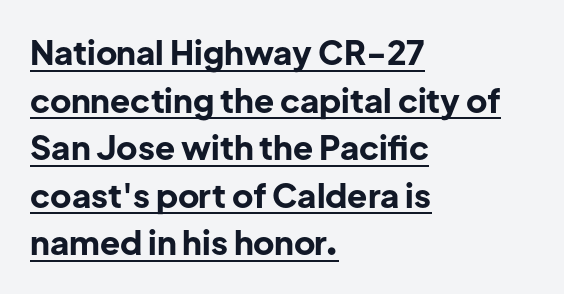
On the weight axis this lands at bold, roughly 700. The block of text has a typical density, with ordinary space between rows. Underlined type. Designer's note — italics off, roman on.
